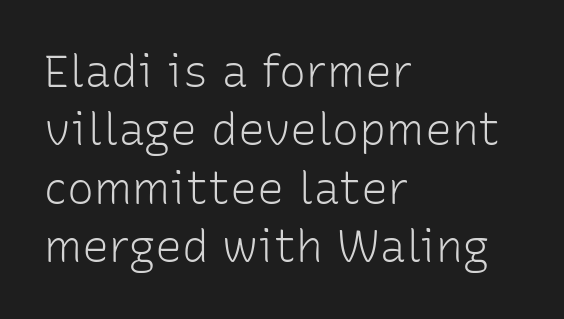
{"serif": "no", "italic": "no", "bold": "no", "weight": "light", "width": "normal", "stroke_contrast": "low", "x_height": "medium", "monospaced": "no", "underline": "no", "align": "left", "line_spacing": "normal", "line_spacing_ratio": 1.3, "letter_spacing": "normal", "letter_spacing_em": 0.0, "glyph_px": 45}
